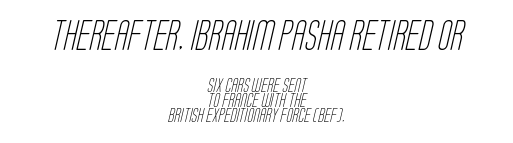
The face used here is a sans, in the tradition of grotesques and geometrics. Character widths vary here, with narrow letters taking less room than wide ones. The composition opens big and finishes small. Descenders hang freely into open space. One-word summary of the alignment: center. Reading down the column, the eye jumps only a short way to each next line.
